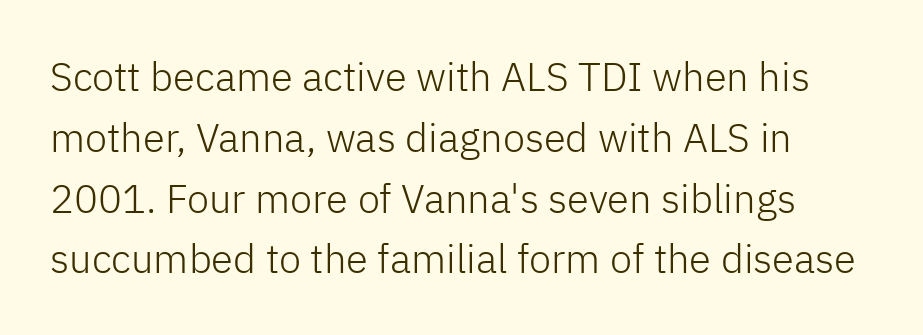
Q: Is the text bold? A: No.
Q: Is the text italic (slanted)? A: No, it is upright.
Q: Is the typeface a serif or a sans-serif typeface? A: Sans-serif.
Q: Is the text underlined? A: No.
Q: Is the spacing between letters normal or unusually wide? A: Normal.
Q: Is the spacing between lines tight, normal or loose? A: Normal.
Q: Width (condensed, normal, or wide)? A: Normal.
Q: Stroke contrast? A: Low.
Q: x-height? A: Medium.
Q: Monospaced? A: No.
